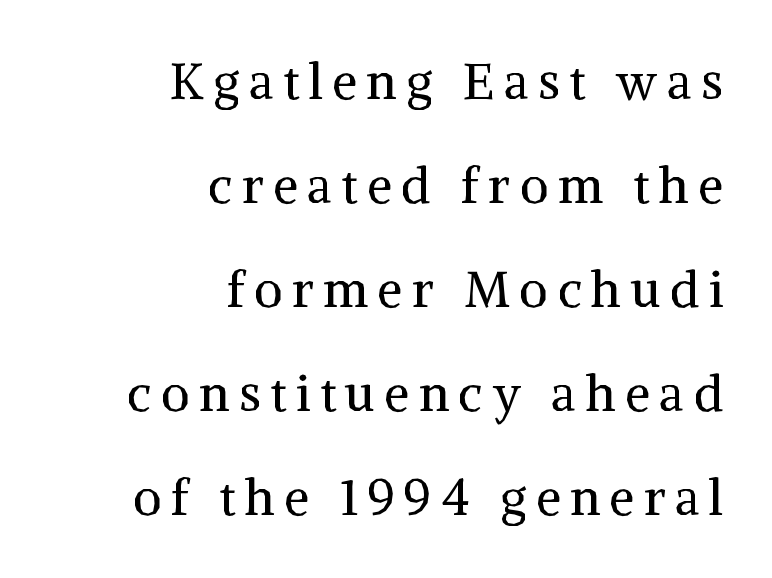
The image shows 50 px regular-weight serif type, upright; set right-aligned, loose line spacing (2.08x), not underlined; medium stroke contrast and a medium x-height.
